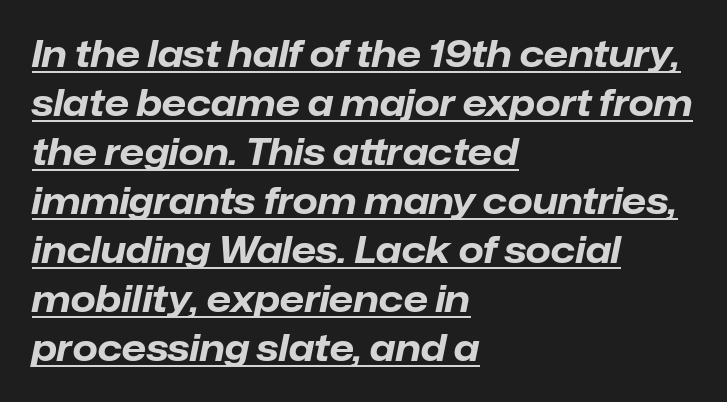
Q: Is the text bold? A: Yes.
Q: Is the text italic (slanted)? A: Yes, it leans right by about 12 degrees.
Q: Is the text underlined? A: Yes.
Q: How is the paragraph aligned? A: Left-aligned.
Q: Is the spacing between letters normal or unusually wide? A: Normal.
Q: Is the spacing between lines tight, normal or loose? A: Normal.
Q: Width (condensed, normal, or wide)? A: Normal.
Q: Stroke contrast? A: Low.
Q: x-height? A: Medium.
Q: Monospaced? A: No.
